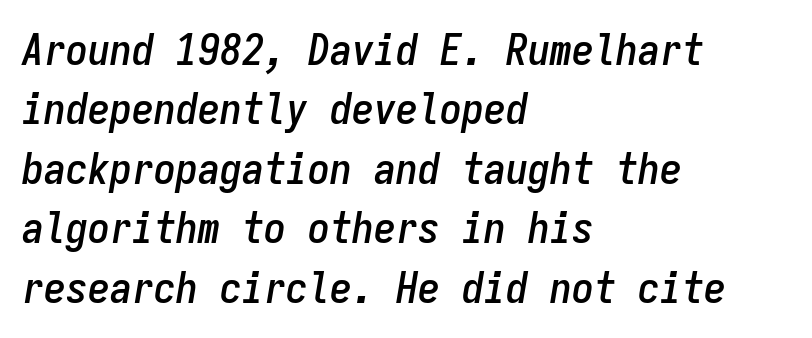
{"italic": "yes", "lean": "right", "slant_degrees": 9, "width": "condensed", "stroke_contrast": "low", "x_height": "medium", "monospaced": "yes", "underline": "no", "align": "left", "line_spacing": "normal", "line_spacing_ratio": 1.35, "letter_spacing": "normal", "letter_spacing_em": 0.0, "glyph_px": 44}
